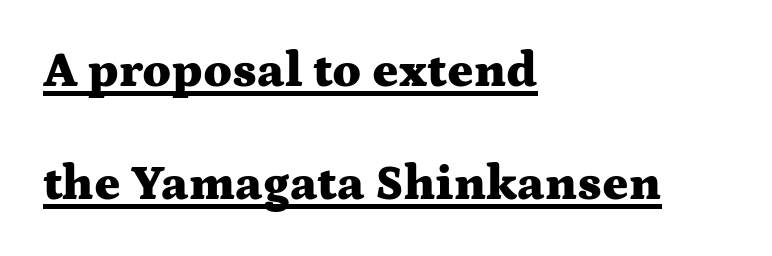
Q: Is the text bold? A: Yes.
Q: Is the text italic (slanted)? A: No, it is upright.
Q: Is the typeface a serif or a sans-serif typeface? A: Serif.
Q: Is the text underlined? A: Yes.
Q: How is the paragraph aligned? A: Left-aligned.
Q: Is the spacing between letters normal or unusually wide? A: Normal.
Q: Is the spacing between lines tight, normal or loose? A: Loose.
Q: Width (condensed, normal, or wide)? A: Wide.
Q: Stroke contrast? A: Medium.
Q: x-height? A: Medium.
Q: Monospaced? A: No.
